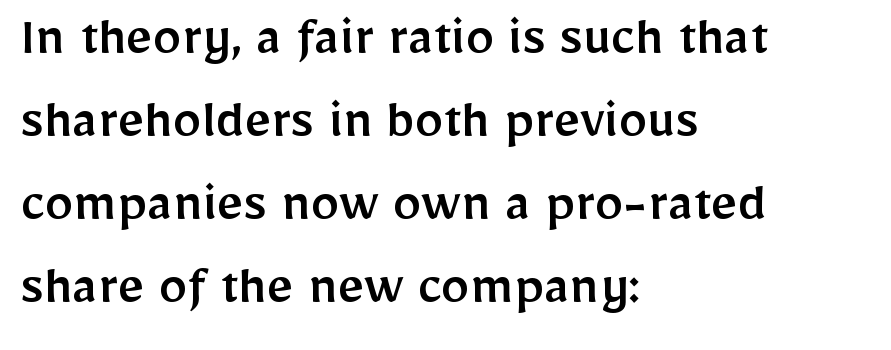
{"serif": "no", "italic": "no", "width": "normal", "stroke_contrast": "low", "x_height": "medium", "monospaced": "no", "underline": "no", "align": "left", "line_spacing": "normal", "line_spacing_ratio": 1.43, "letter_spacing": "normal", "letter_spacing_em": 0.0, "glyph_px": 58}
